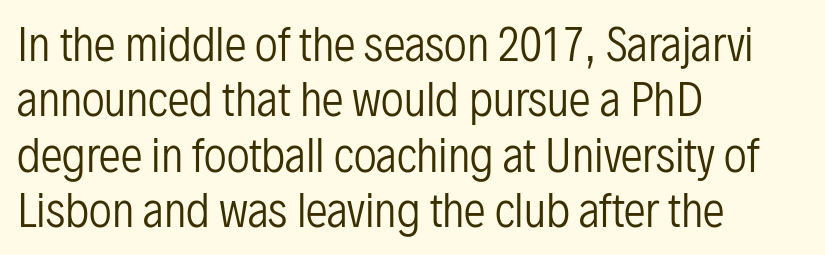
The image shows 44 px regular-weight, condensed sans-serif type, upright; set left-aligned, normal line spacing (1.26x), normal letter spacing, not underlined; low stroke contrast and a medium x-height.
